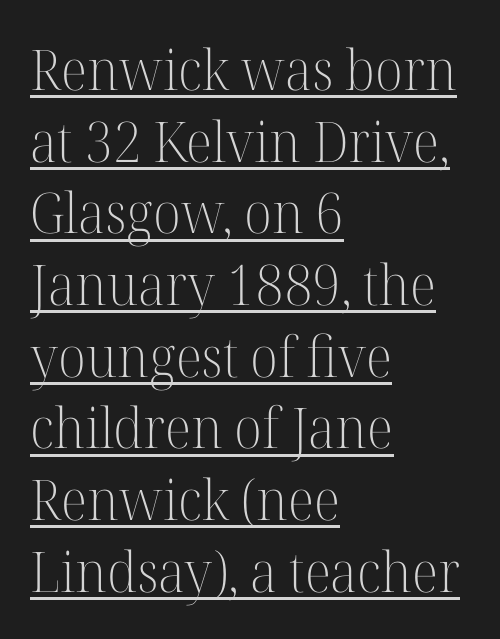
The image shows 56 px light serif type, upright; set left-aligned, normal line spacing (1.28x), normal letter spacing, underlined; high stroke contrast and a medium x-height.
